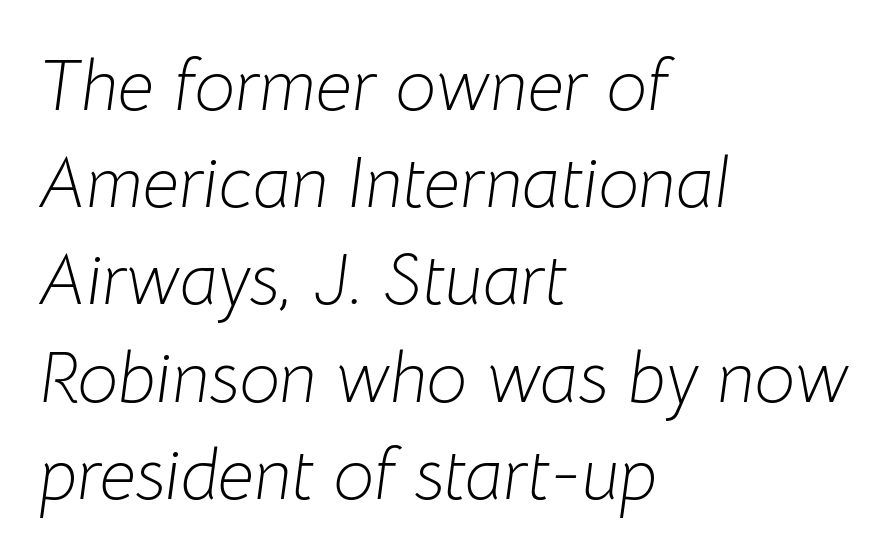
Characters are canted at an angle relative to the baseline's perpendicular. The letters sit at their default tracking, neither squeezed nor spread. On a weight scale, this lands at 450 or below. The leading is moderate, giving the passage an even texture. A bare baseline throughout the passage.
